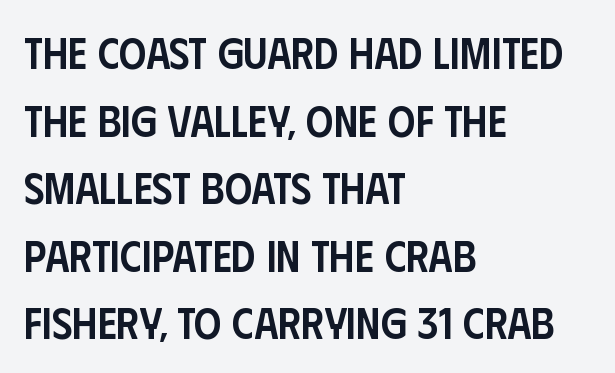
Notice the strokes are somewhat thickened but not fully heavy: this is a semibold. Type without underlining. This block has exactly the height ordinary leading produces. One-word summary of the alignment: left.
